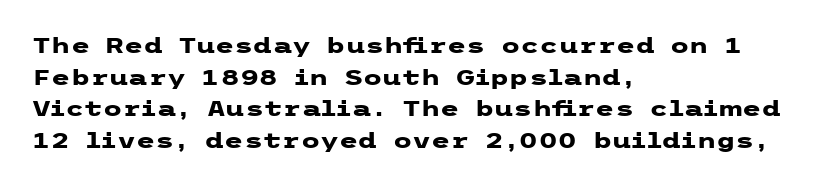
Q: Is the text bold? A: Yes.
Q: Is the text italic (slanted)? A: No, it is upright.
Q: Is the text underlined? A: No.
Q: How is the paragraph aligned? A: Left-aligned.
Q: Is the spacing between letters normal or unusually wide? A: Normal.
Q: Is the spacing between lines tight, normal or loose? A: Normal.
